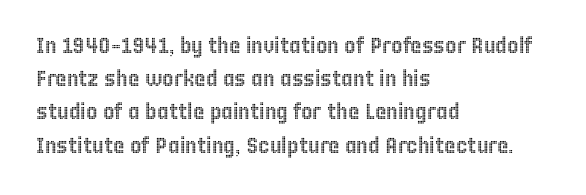
{"italic": "no", "underline": "no", "align": "left", "line_spacing": "normal", "line_spacing_ratio": 1.51, "letter_spacing": "normal", "letter_spacing_em": 0.0, "glyph_px": 22}
